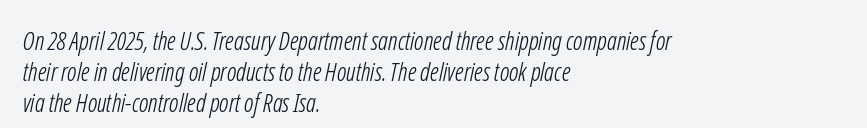
Q: Is the text bold? A: No.
Q: Is the text underlined? A: No.
Q: How is the paragraph aligned? A: Left-aligned.
Q: Is the spacing between letters normal or unusually wide? A: Normal.
